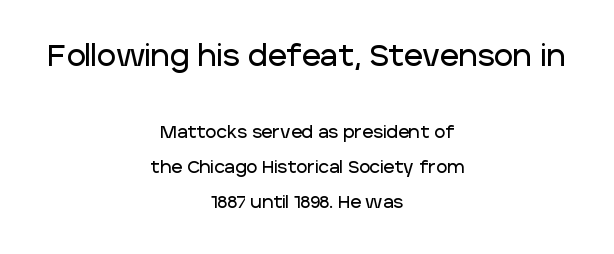
The image shows 29 px sans-serif type, upright; set centered, loose line spacing (2.04x), normal letter spacing, not underlined; the first (top) block is 1.71x larger; low stroke contrast and a large x-height.
